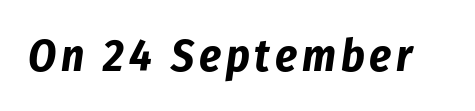
The foot of each line stays bare and open. The specimen reads as italic at a glance. On the weight axis this lands at bold, roughly 700. Is this a fixed-width face? No — the glyphs have proportional, varying widths.
